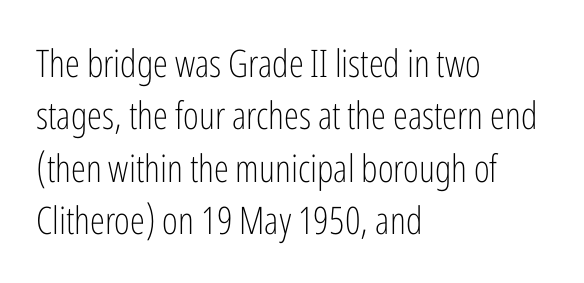
The image shows 38 px light, condensed sans-serif type, upright; set left-aligned, normal line spacing (1.38x), normal letter spacing, not underlined; low stroke contrast and a medium x-height.
